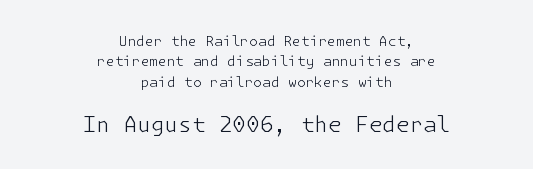
Glance below the letters and you will spot only blank space. Neither beginnings nor endings align; midpoints do. How are the letters spaced? Ordinarily, with no added tracking. Weight: regular or lighter. Which chunk is bigger? The second one — the bottom block dwarfs the top.
